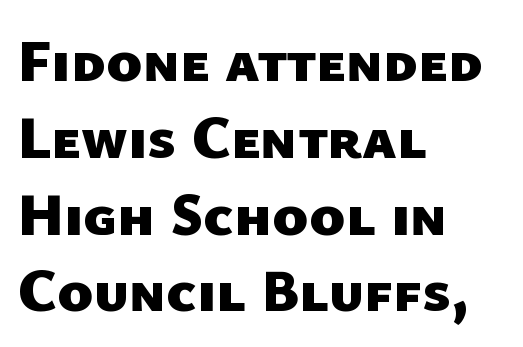
The image shows 60 px heavy sans-serif type; set left-aligned, normal line spacing (1.28x), normal letter spacing, not underlined; low stroke contrast and a medium x-height.
